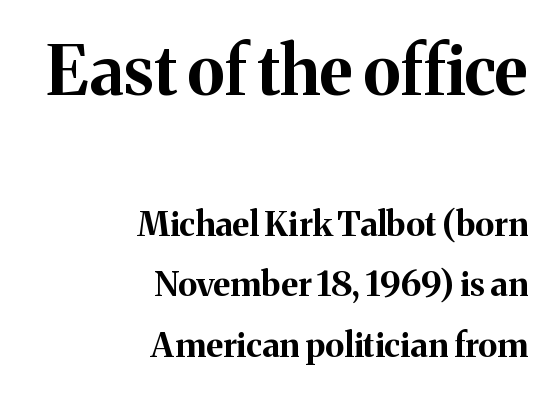
{"serif": "yes", "italic": "no", "bold": "yes", "weight": "bold", "width": "normal", "stroke_contrast": "medium", "x_height": "medium", "monospaced": "no", "underline": "no", "align": "right", "line_spacing_ratio": 1.78, "letter_spacing": "normal", "letter_spacing_em": 0.0, "larger_block": "first", "size_ratio": 1.97, "glyph_px": 67}
